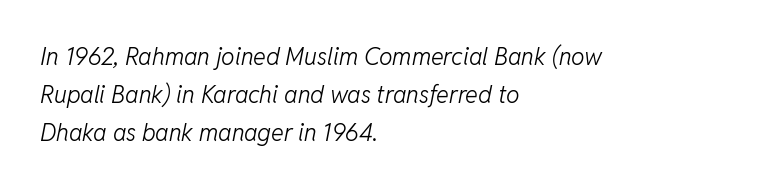
Letter spacing: default. Quick note: interline space is typical. The glyphs look as if they've been sheared to an angle. Underlining? Definitely not there. Compared with a typical body face, this is equally light or lighter still.
